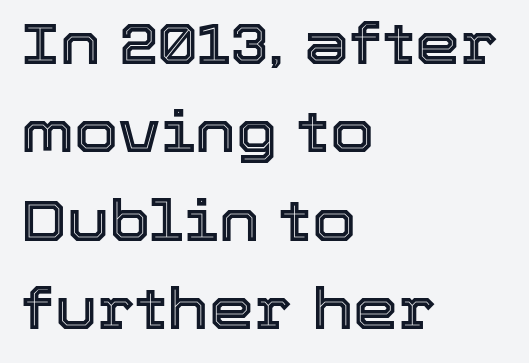
The image shows 57 px text type, upright; set left-aligned, normal line spacing (1.55x), normal letter spacing, not underlined; a medium x-height.
